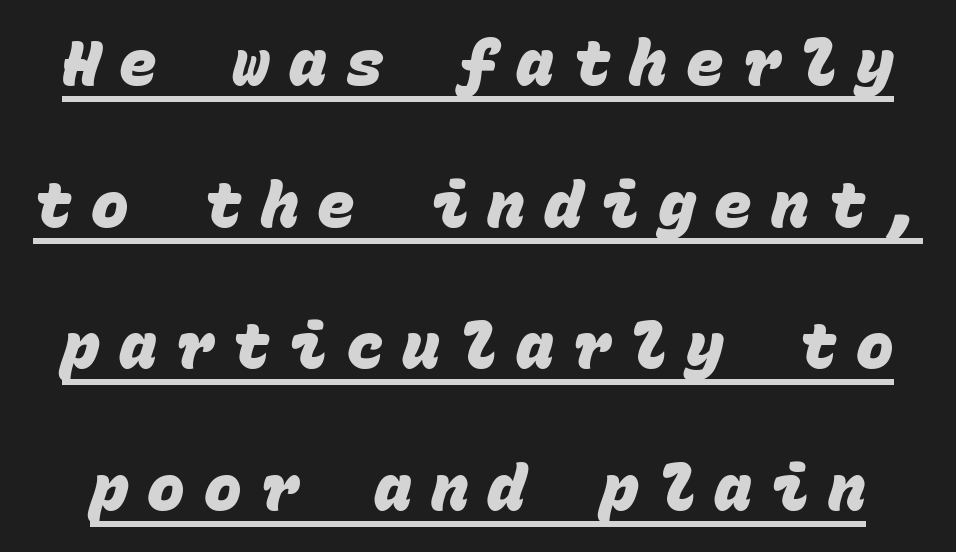
Q: Is the text bold? A: Yes.
Q: Is the typeface a serif or a sans-serif typeface? A: Sans-serif.
Q: Is the text underlined? A: Yes.
Q: Is the spacing between letters normal or unusually wide? A: Unusually wide.
Q: Is the spacing between lines tight, normal or loose? A: Loose.
Q: Width (condensed, normal, or wide)? A: Normal.
Q: Stroke contrast? A: Low.
Q: x-height? A: Large.
Q: Monospaced? A: Yes.
